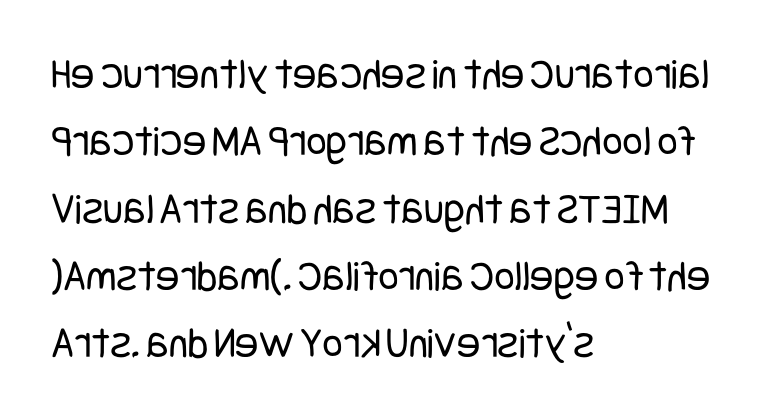
{"serif": "no", "italic": "no", "bold": "no", "weight": "regular", "width": "condensed", "stroke_contrast": "low", "x_height": "large", "underline": "no", "align": "left", "line_spacing": "normal", "line_spacing_ratio": 1.53, "letter_spacing": "normal", "letter_spacing_em": 0.0, "glyph_px": 44}
